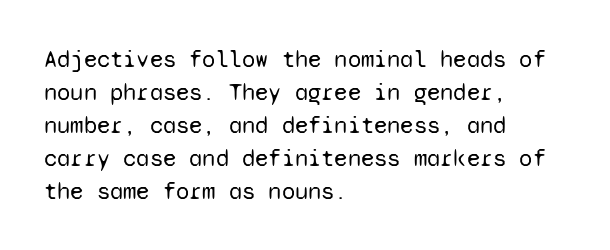
{"italic": "no", "bold": "no", "underline": "no", "align": "left", "line_spacing": "normal", "line_spacing_ratio": 1.37, "letter_spacing": "normal", "letter_spacing_em": 0.0, "glyph_px": 24}
